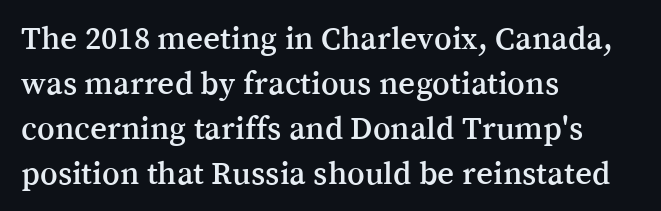
The image shows 33 px serif type, upright; set left-aligned, normal line spacing (1.36x), normal letter spacing, not underlined; medium stroke contrast and a medium x-height.
